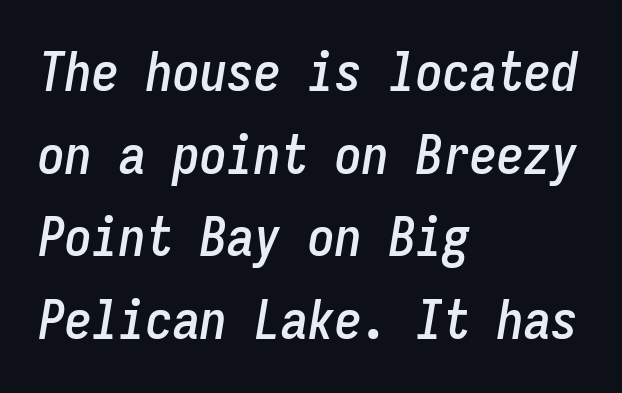
The image shows 54 px condensed type, italic (leaning right), monospaced; set left-aligned, normal line spacing (1.53x), normal letter spacing, not underlined; low stroke contrast and a medium x-height.
